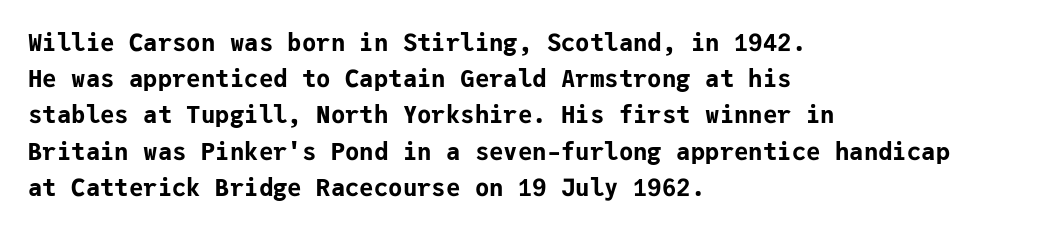
The image shows 24 px bold type, upright; set left-aligned, normal line spacing (1.51x), normal letter spacing, not underlined.
